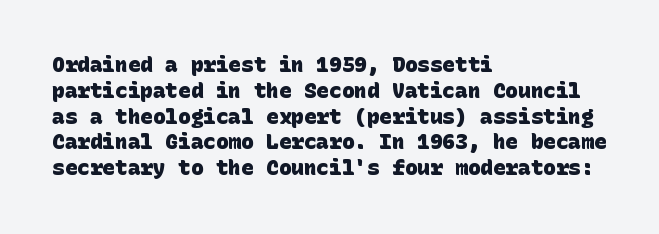
Q: Is the text bold? A: Yes.
Q: Is the text underlined? A: No.
Q: How is the paragraph aligned? A: Left-aligned.
Q: Is the spacing between letters normal or unusually wide? A: Normal.
